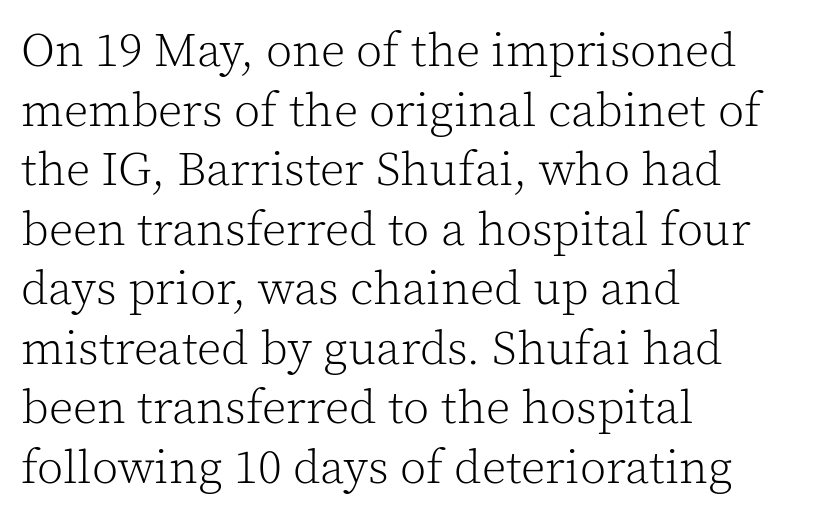
{"serif": "yes", "italic": "no", "bold": "no", "weight": "light", "width": "normal", "x_height": "medium", "monospaced": "no", "underline": "no", "align": "left", "line_spacing_ratio": 1.24, "letter_spacing": "normal", "letter_spacing_em": 0.0, "glyph_px": 48}
